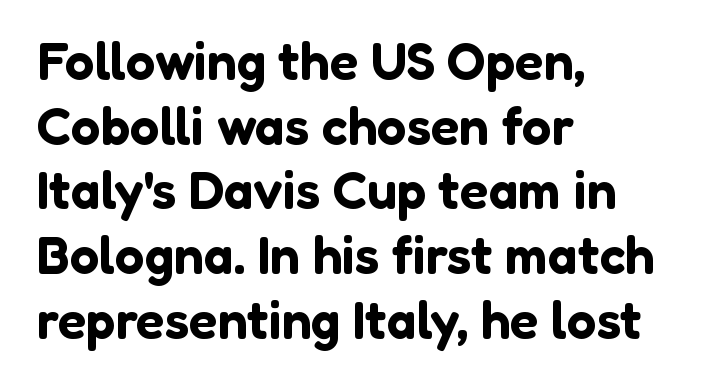
These lines are rendered in a variable-pitch font. Characters follow at the spacing the type designer built in. Posture: upright roman. This rendering features lettering with no underline.
